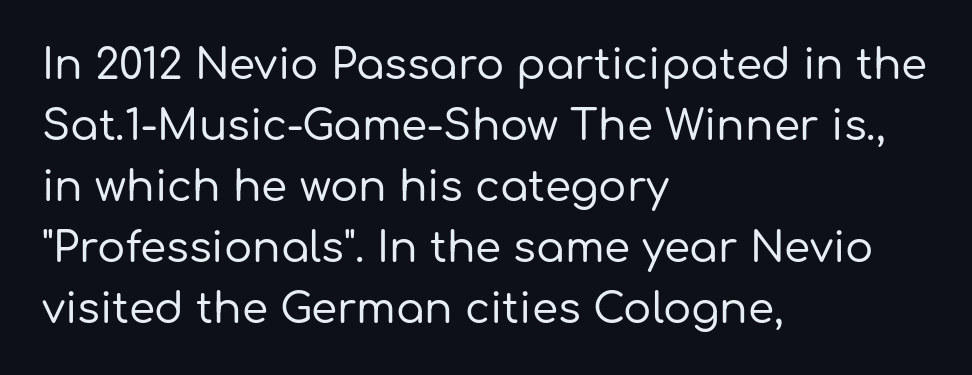
Only glyphs here, with clear space below each row. These lines are rendered in a variable-pitch font. The paragraph has a hard left edge and a soft right edge. Tall strokes in this sample are plumb rather than angled. Stroke terminals: plain, sans-serif.
